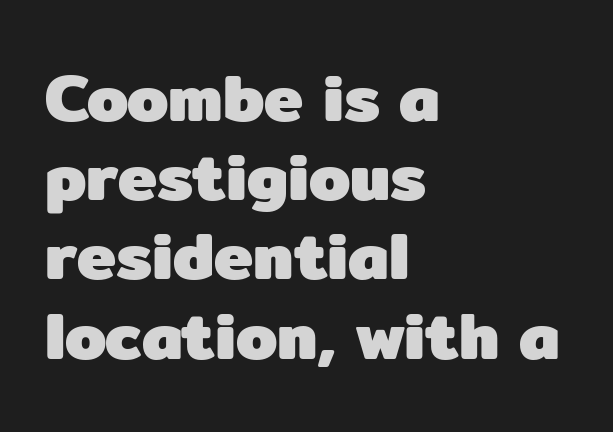
The image shows 66 px heavy sans-serif type, upright; set left-aligned, line spacing 1.2x, normal letter spacing, not underlined; low stroke contrast and a medium x-height.
